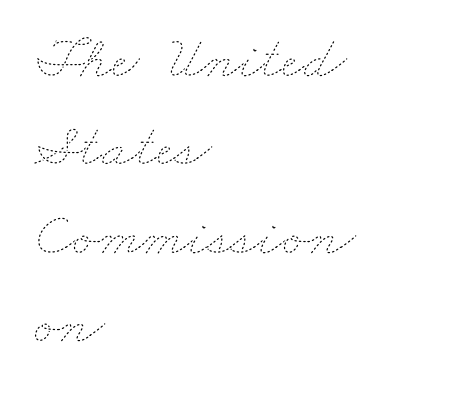
Q: Is the text bold? A: No.
Q: Is the text underlined? A: No.
Q: How is the paragraph aligned? A: Left-aligned.
Q: Is the spacing between letters normal or unusually wide? A: Normal.
Q: Is the spacing between lines tight, normal or loose? A: Normal.
Q: Width (condensed, normal, or wide)? A: Wide.
Q: Stroke contrast? A: Low.
Q: x-height? A: Small.
Q: Monospaced? A: No.
